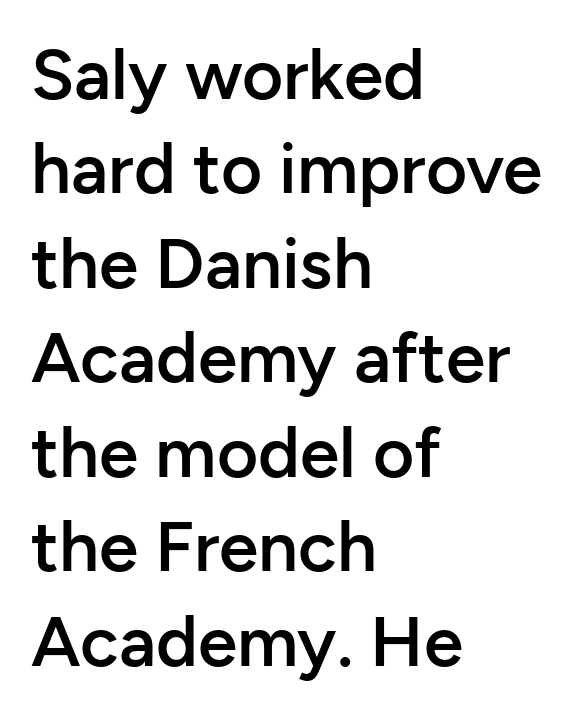
The image shows 71 px semibold sans-serif type, upright; set left-aligned, normal line spacing (1.33x), normal letter spacing, not underlined; low stroke contrast and a medium x-height.
